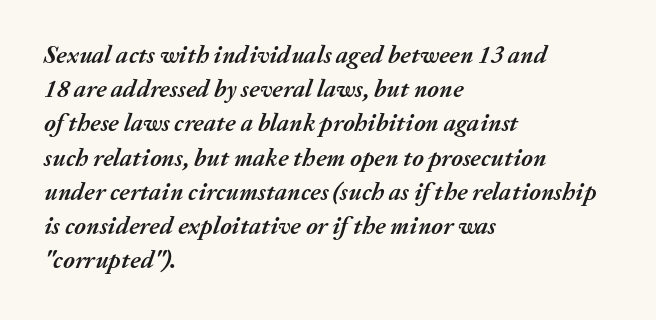
{"italic": "yes", "lean": "right", "slant_degrees": 20, "bold": "yes", "underline": "no", "align": "left", "line_spacing": "normal", "line_spacing_ratio": 1.37, "letter_spacing": "normal", "letter_spacing_em": 0.0, "glyph_px": 25}
